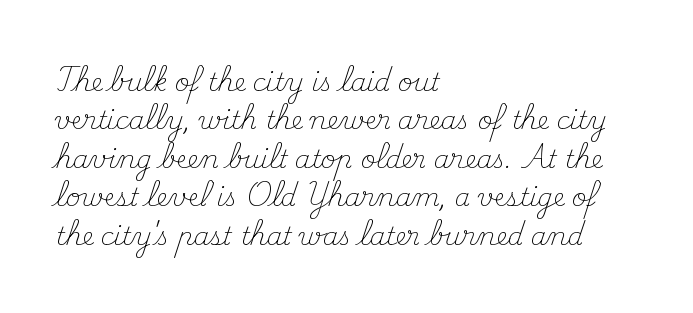
The image shows 25 px text type; set left-aligned, normal line spacing (1.54x), normal letter spacing, not underlined.
